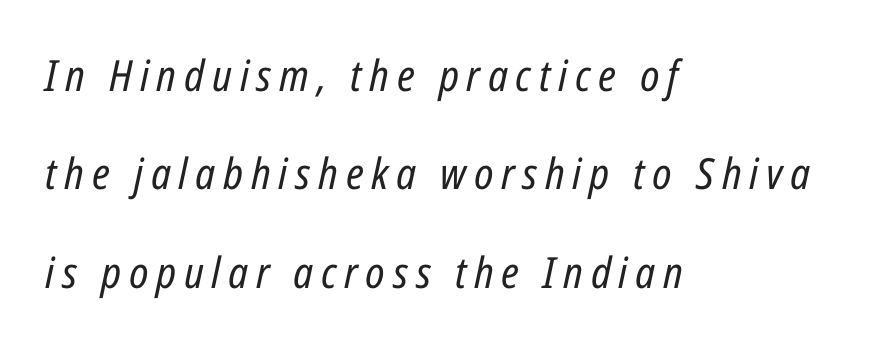
The image shows 43 px regular-weight, condensed type, italic (leaning right); set left-aligned, loose line spacing (2.29x), not underlined; low stroke contrast and a medium x-height.
